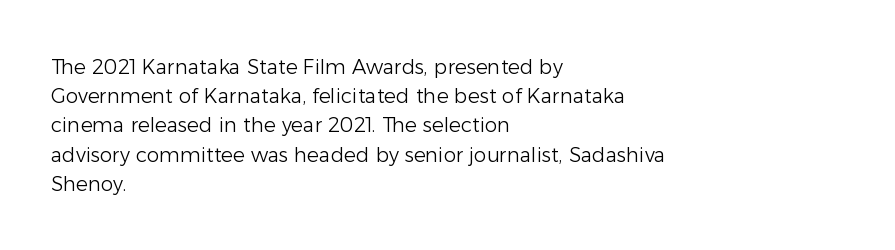
Q: Is the text bold? A: No.
Q: Is the text italic (slanted)? A: No, it is upright.
Q: Is the text underlined? A: No.
Q: How is the paragraph aligned? A: Left-aligned.
Q: Is the spacing between letters normal or unusually wide? A: Normal.
Q: Is the spacing between lines tight, normal or loose? A: Normal.
